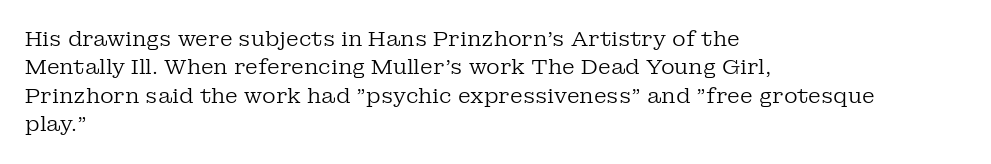
The image shows 21 px text type, upright; set left-aligned, normal line spacing (1.35x), normal letter spacing, not underlined.
